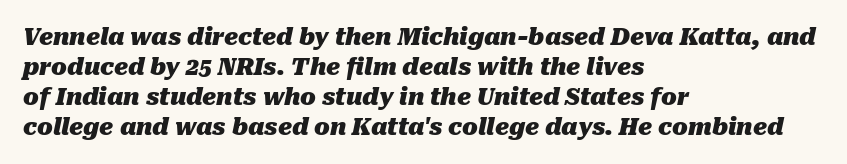
Q: Is the text bold? A: Yes.
Q: Is the text italic (slanted)? A: Yes, it leans right by about 10 degrees.
Q: Is the text underlined? A: No.
Q: How is the paragraph aligned? A: Left-aligned.
Q: Is the spacing between letters normal or unusually wide? A: Normal.
Q: Is the spacing between lines tight, normal or loose? A: Normal.
